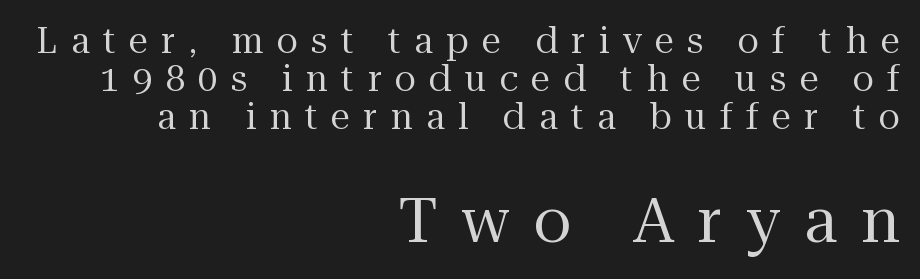
The image shows 62 px regular-weight serif type, upright; set right-aligned, tight line spacing (1.09x), unusually wide letter spacing (+0.38 em), not underlined; the second (bottom) block is 1.77x larger; medium stroke contrast and a medium x-height.
